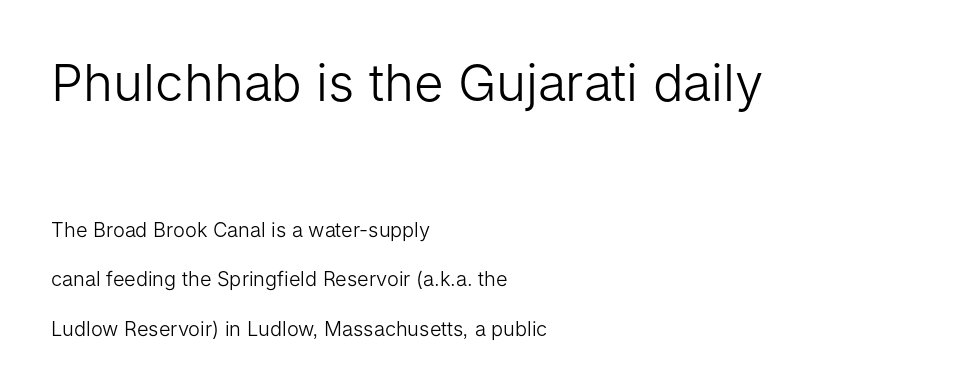
Q: Is the text bold? A: No.
Q: Is the text italic (slanted)? A: No, it is upright.
Q: Is the typeface a serif or a sans-serif typeface? A: Sans-serif.
Q: Is the text underlined? A: No.
Q: How is the paragraph aligned? A: Left-aligned.
Q: Is the spacing between letters normal or unusually wide? A: Normal.
Q: Is the spacing between lines tight, normal or loose? A: Loose.
Q: Which block of text is set in a larger size, the first (top) or the second (bottom)? A: The first (top) one.
Q: Width (condensed, normal, or wide)? A: Normal.
Q: Stroke contrast? A: Low.
Q: x-height? A: Medium.
Q: Monospaced? A: No.
